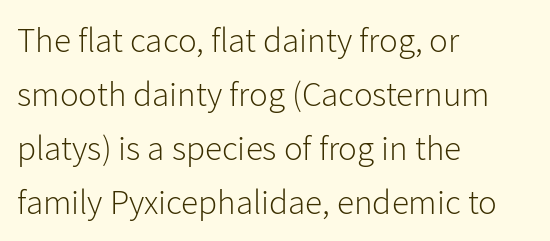
{"serif": "no", "italic": "no", "bold": "no", "weight": "light", "width": "normal", "stroke_contrast": "low", "x_height": "medium", "monospaced": "no", "underline": "no", "align": "left", "line_spacing": "normal", "line_spacing_ratio": 1.54, "letter_spacing": "normal", "letter_spacing_em": 0.0, "glyph_px": 35}
